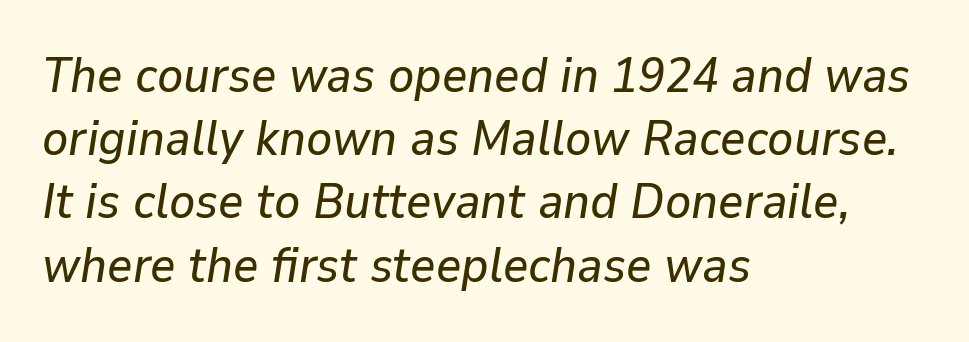
{"italic": "yes", "lean": "right", "slant_degrees": 9, "width": "normal", "stroke_contrast": "low", "x_height": "medium", "monospaced": "no", "underline": "no", "align": "left", "line_spacing": "normal", "line_spacing_ratio": 1.29, "letter_spacing": "normal", "letter_spacing_em": 0.0, "glyph_px": 49}
